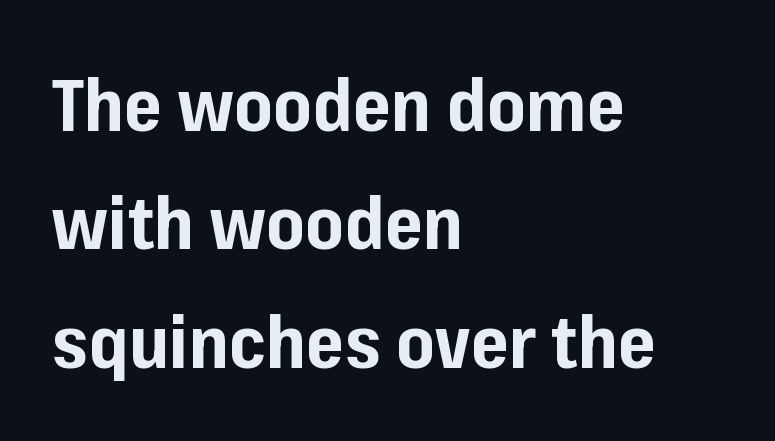
{"serif": "no", "italic": "no", "bold": "yes", "weight": "bold", "width": "normal", "stroke_contrast": "low", "x_height": "medium", "monospaced": "no", "underline": "no", "align": "left", "line_spacing": "normal", "line_spacing_ratio": 1.62, "letter_spacing": "normal", "letter_spacing_em": 0.0, "glyph_px": 73}
